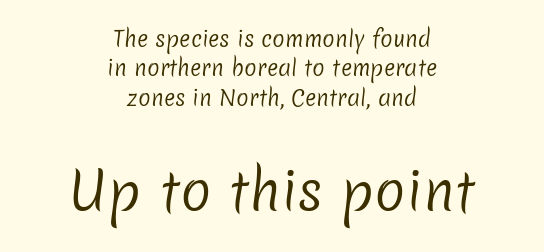
Q: Is the text bold? A: No.
Q: Is the typeface a serif or a sans-serif typeface? A: Sans-serif.
Q: Is the text underlined? A: No.
Q: How is the paragraph aligned? A: Centered.
Q: Is the spacing between letters normal or unusually wide? A: Normal.
Q: Is the spacing between lines tight, normal or loose? A: Normal.
Q: Which block of text is set in a larger size, the first (top) or the second (bottom)? A: The second (bottom) one.
Q: Width (condensed, normal, or wide)? A: Normal.
Q: Stroke contrast? A: Low.
Q: x-height? A: Medium.
Q: Monospaced? A: No.
